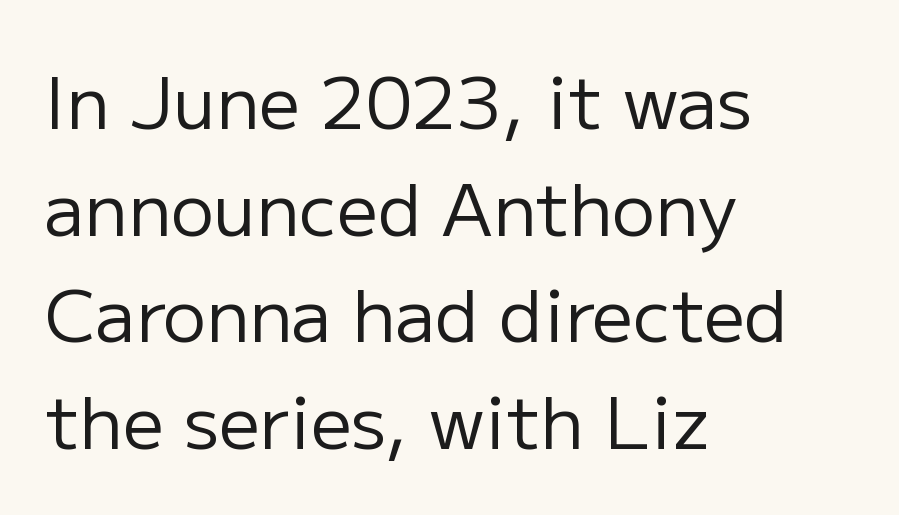
Q: Is the text bold? A: No.
Q: Is the text italic (slanted)? A: No, it is upright.
Q: Is the typeface a serif or a sans-serif typeface? A: Sans-serif.
Q: Is the text underlined? A: No.
Q: How is the paragraph aligned? A: Left-aligned.
Q: Is the spacing between letters normal or unusually wide? A: Normal.
Q: Is the spacing between lines tight, normal or loose? A: Normal.
Q: Width (condensed, normal, or wide)? A: Normal.
Q: Stroke contrast? A: Low.
Q: x-height? A: Medium.
Q: Monospaced? A: No.
